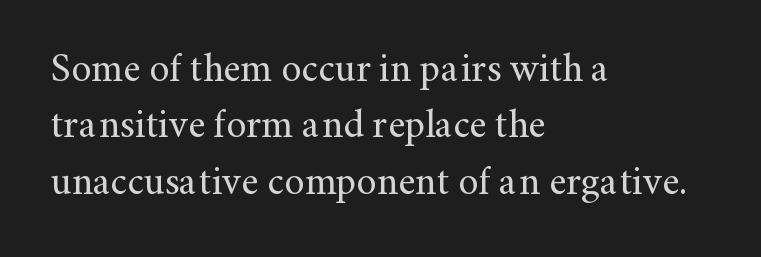
The image shows 40 px regular-weight serif type, upright; set left-aligned, normal line spacing (1.41x), normal letter spacing, not underlined; medium stroke contrast and a small x-height.
